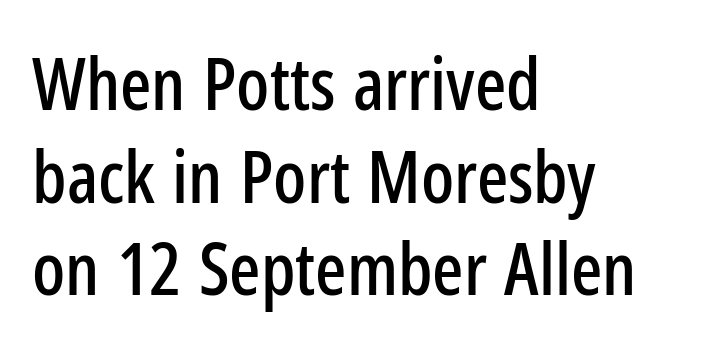
The image shows 73 px condensed sans-serif type, upright; set left-aligned, normal line spacing (1.27x), normal letter spacing, not underlined; low stroke contrast and a medium x-height.
